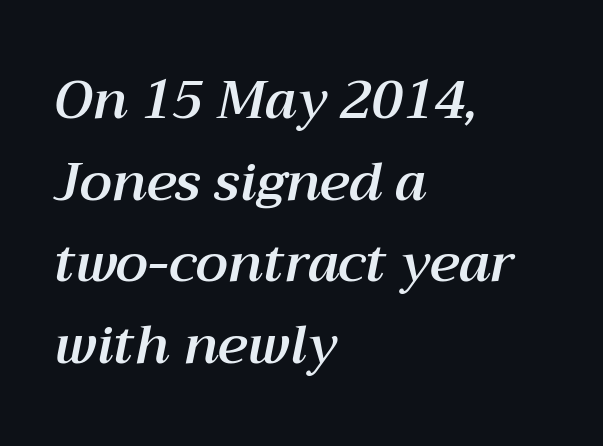
Left-aligned paragraph, ragged on the right. Proportional: the letters do not fall into vertical columns. Posture: slanted. The letterforms sit shoulder to shoulder at normal distance. Each row of text sits above clean, open space.
